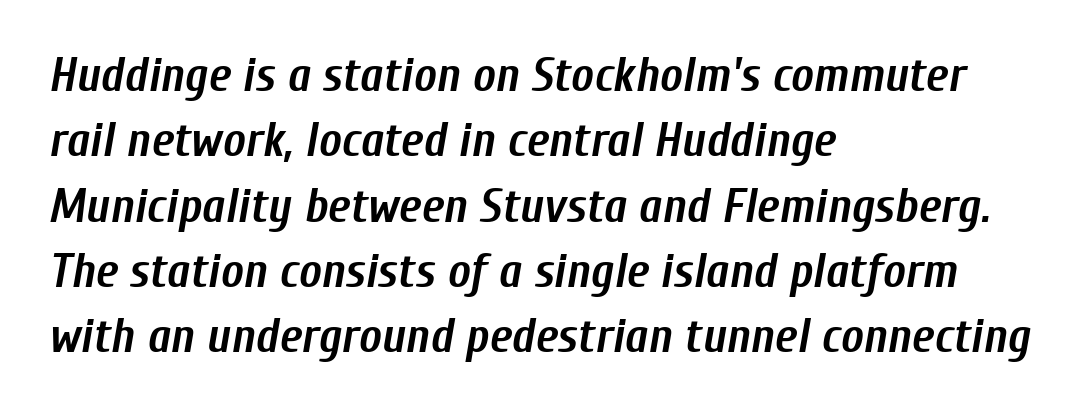
{"italic": "yes", "lean": "right", "slant_degrees": 10, "bold": "yes", "weight": "semibold", "width": "condensed", "stroke_contrast": "low", "x_height": "medium", "monospaced": "no", "underline": "no", "align": "left", "line_spacing": "normal", "line_spacing_ratio": 1.36, "letter_spacing": "normal", "letter_spacing_em": 0.0, "glyph_px": 48}
